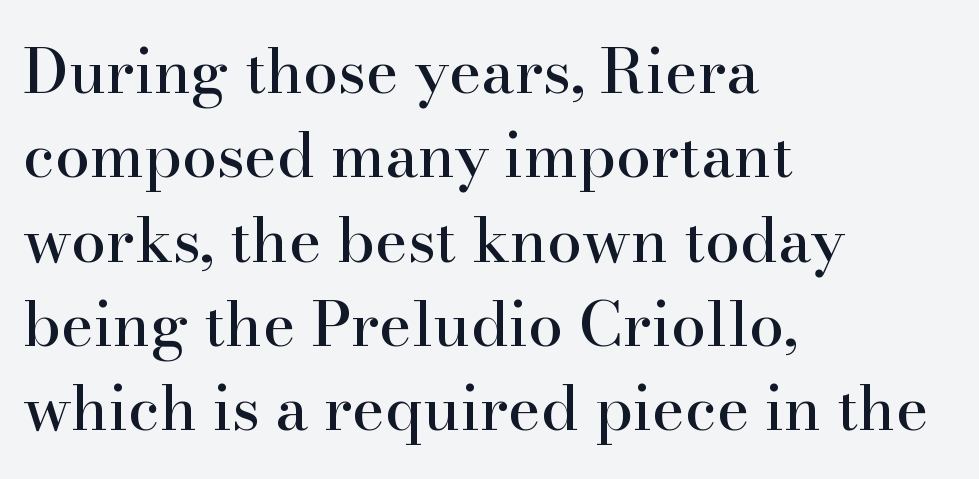
The image shows 62 px serif type, upright; set left-aligned, normal line spacing (1.36x), normal letter spacing, not underlined; high stroke contrast and a small x-height.
